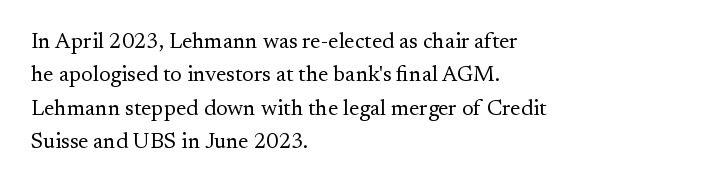
{"italic": "no", "bold": "no", "underline": "no", "align": "left", "line_spacing": "normal", "line_spacing_ratio": 1.52, "letter_spacing": "normal", "letter_spacing_em": 0.0, "glyph_px": 22}
